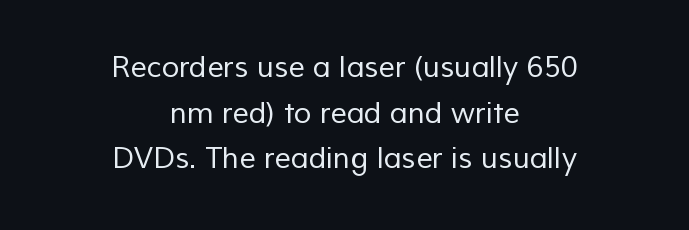
The image shows 29 px regular-weight sans-serif type; set centered, normal line spacing (1.57x), normal letter spacing, not underlined; low stroke contrast and a medium x-height.
